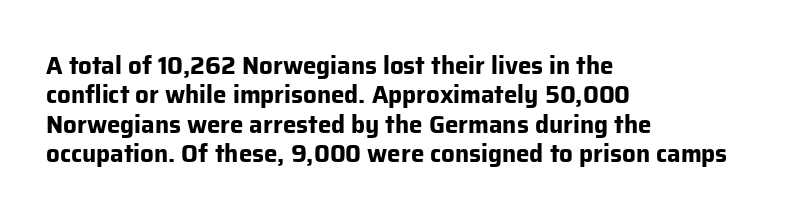
Q: Is the text bold? A: Yes.
Q: Is the text italic (slanted)? A: No, it is upright.
Q: Is the text underlined? A: No.
Q: How is the paragraph aligned? A: Left-aligned.
Q: Is the spacing between letters normal or unusually wide? A: Normal.
